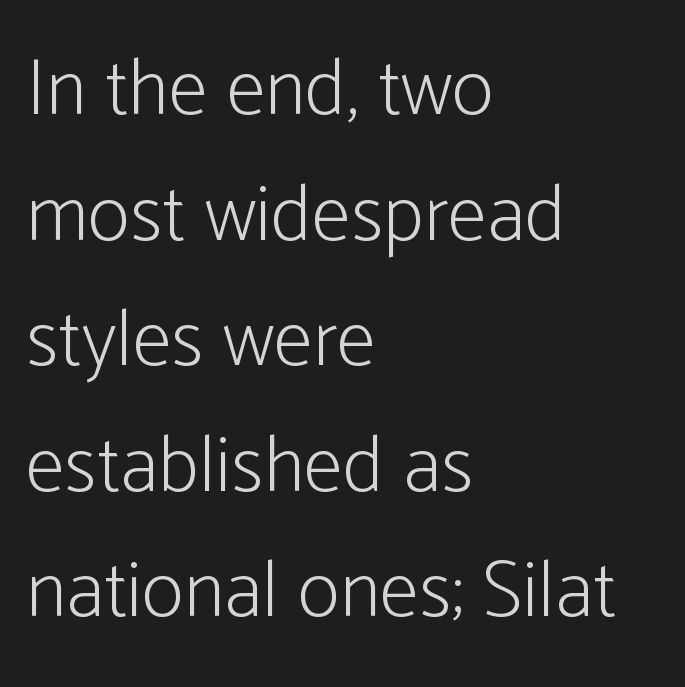
Q: Is the text bold? A: No.
Q: Is the text italic (slanted)? A: No, it is upright.
Q: Is the typeface a serif or a sans-serif typeface? A: Sans-serif.
Q: Is the text underlined? A: No.
Q: How is the paragraph aligned? A: Left-aligned.
Q: Is the spacing between letters normal or unusually wide? A: Normal.
Q: Is the spacing between lines tight, normal or loose? A: Normal.
Q: Width (condensed, normal, or wide)? A: Condensed.
Q: Stroke contrast? A: Low.
Q: x-height? A: Medium.
Q: Monospaced? A: No.
